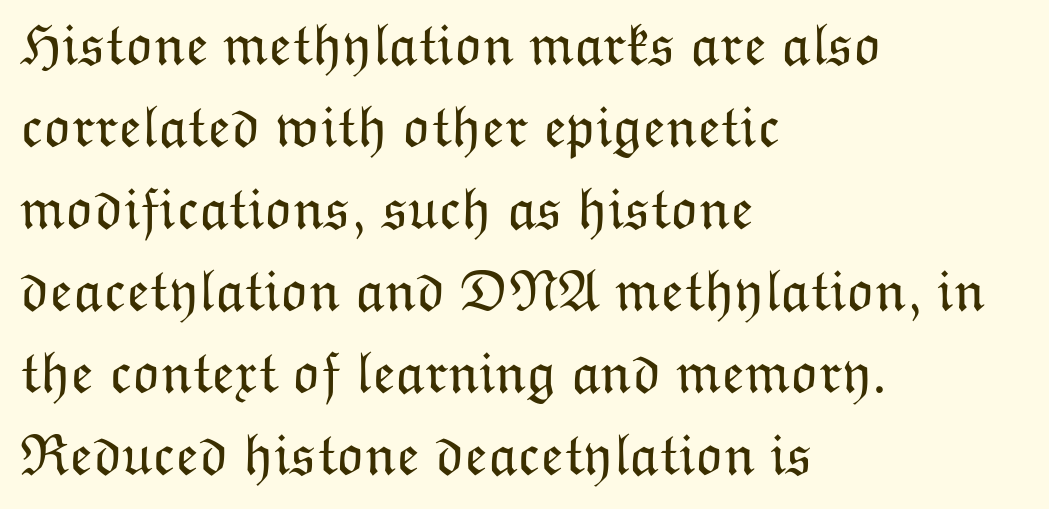
Q: Is the text bold? A: No.
Q: Is the text italic (slanted)? A: No, it is upright.
Q: Is the text underlined? A: No.
Q: How is the paragraph aligned? A: Left-aligned.
Q: Is the spacing between letters normal or unusually wide? A: Normal.
Q: Is the spacing between lines tight, normal or loose? A: Normal.
Q: Width (condensed, normal, or wide)? A: Normal.
Q: Stroke contrast? A: Low.
Q: x-height? A: Medium.
Q: Monospaced? A: No.
